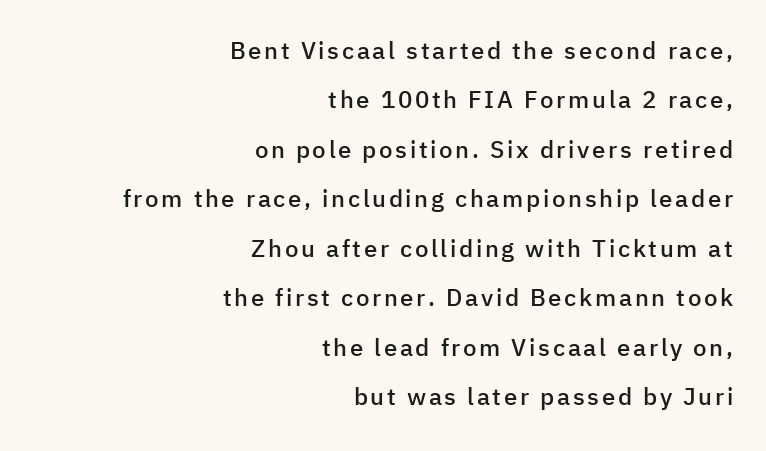
The image shows 24 px text type, upright; set right-aligned, loose line spacing (2.06x), not underlined.
